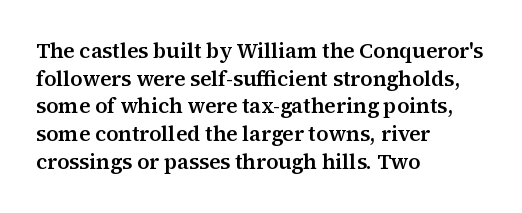
The image shows 21 px text type, upright; set left-aligned, normal line spacing (1.32x), normal letter spacing, not underlined.
